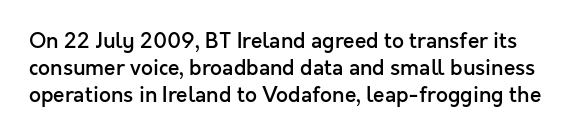
Notice how descenders clear the ascenders below comfortably — that's standard leading. Check under the words: just untouched page. If you drew a line through each stem, it would be perfectly vertical. Short note: letters normally spaced. Heft: intermediate — a semibold.
